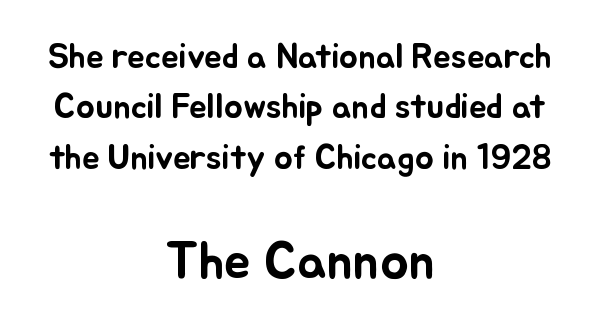
{"italic": "no", "width": "normal", "stroke_contrast": "low", "x_height": "small", "monospaced": "no", "underline": "no", "align": "center", "line_spacing": "normal", "line_spacing_ratio": 1.44, "letter_spacing": "normal", "letter_spacing_em": 0.0, "larger_block": "second", "size_ratio": 1.51, "glyph_px": 53}
